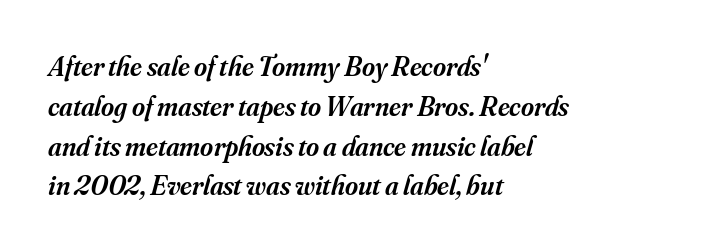
Is the block centered? No — it sits flush against the left margin. Think of a printed novel: that variable character pitch is what you see here. Just letters on the line, the space beneath them empty. When letters slant like this, we call the style italic. The rendering uses a moderate line-height, typical for paragraphs. The type is set solid horizontally, with unmodified tracking.
